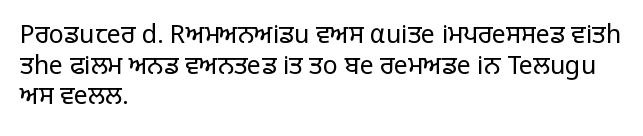
Q: Is the text bold? A: No.
Q: Is the text italic (slanted)? A: No, it is upright.
Q: Is the text underlined? A: No.
Q: How is the paragraph aligned? A: Left-aligned.
Q: Is the spacing between letters normal or unusually wide? A: Normal.
